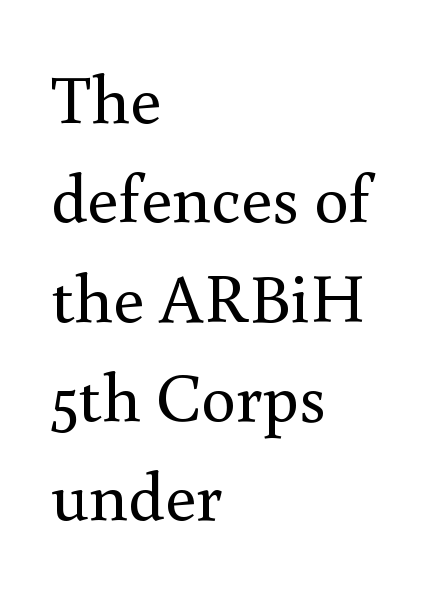
{"serif": "yes", "italic": "no", "bold": "no", "weight": "regular", "width": "normal", "stroke_contrast": "medium", "x_height": "small", "monospaced": "no", "underline": "no", "align": "left", "line_spacing": "normal", "line_spacing_ratio": 1.44, "letter_spacing": "normal", "letter_spacing_em": 0.0, "glyph_px": 69}
